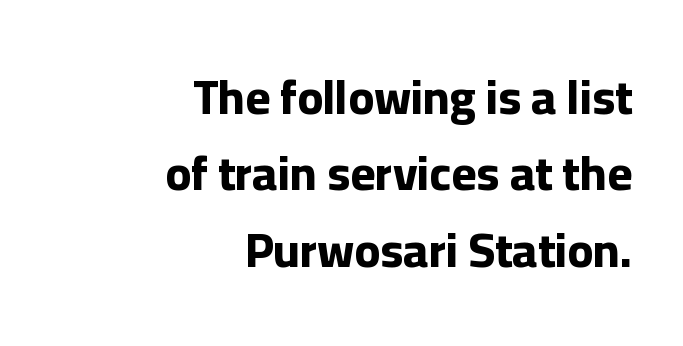
{"serif": "no", "italic": "no", "bold": "yes", "weight": "bold", "width": "normal", "stroke_contrast": "low", "x_height": "medium", "monospaced": "no", "underline": "no", "align": "right", "line_spacing": "normal", "line_spacing_ratio": 1.59, "letter_spacing": "normal", "letter_spacing_em": 0.0, "glyph_px": 48}
